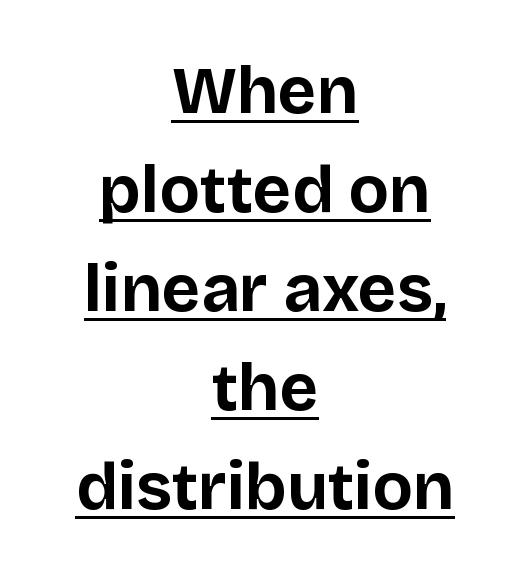
{"serif": "no", "italic": "no", "bold": "yes", "weight": "bold", "width": "normal", "stroke_contrast": "low", "x_height": "large", "monospaced": "no", "underline": "yes", "align": "center", "line_spacing": "normal", "line_spacing_ratio": 1.5, "letter_spacing": "normal", "letter_spacing_em": 0.0, "glyph_px": 66}
